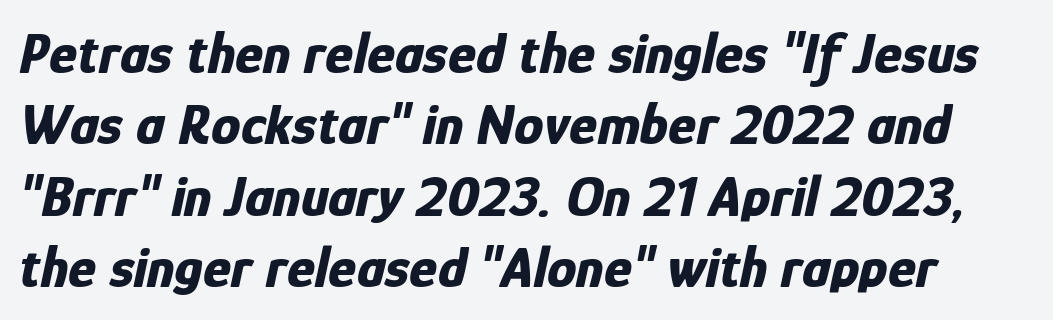
The image shows 59 px bold, condensed type, italic (leaning right); set line spacing 1.21x, normal letter spacing, not underlined; low stroke contrast and a medium x-height.
